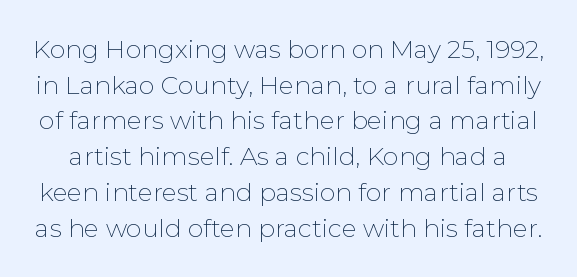
The image shows 25 px text type, upright; set normal line spacing (1.43x), normal letter spacing, not underlined.
